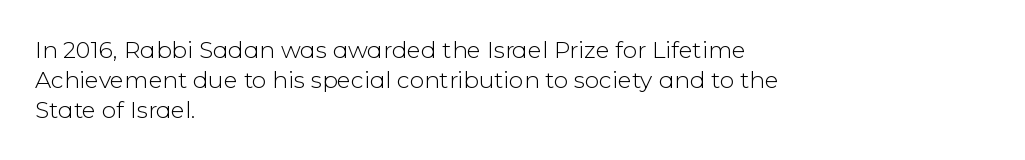
Q: Is the text bold? A: No.
Q: Is the text italic (slanted)? A: No, it is upright.
Q: Is the text underlined? A: No.
Q: How is the paragraph aligned? A: Left-aligned.
Q: Is the spacing between letters normal or unusually wide? A: Normal.
Q: Is the spacing between lines tight, normal or loose? A: Normal.
